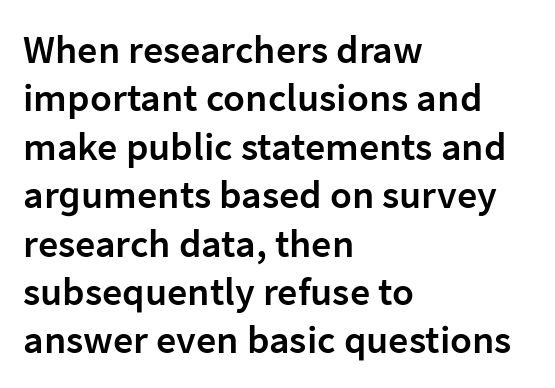
The image shows 40 px semibold sans-serif type, upright; set left-aligned, line spacing 1.21x, normal letter spacing, not underlined; low stroke contrast and a medium x-height.
